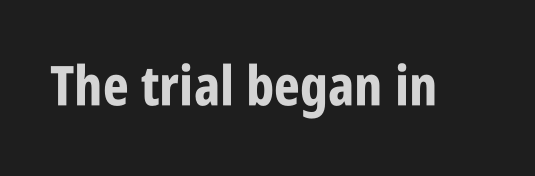
The image shows 55 px bold, condensed sans-serif type, upright; set normal letter spacing, not underlined; low stroke contrast and a large x-height.
